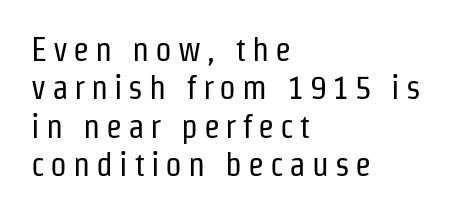
{"serif": "no", "italic": "no", "bold": "no", "weight": "regular", "width": "condensed", "stroke_contrast": "low", "x_height": "medium", "monospaced": "no", "underline": "no", "align": "left", "line_spacing_ratio": 1.16, "glyph_px": 33}
